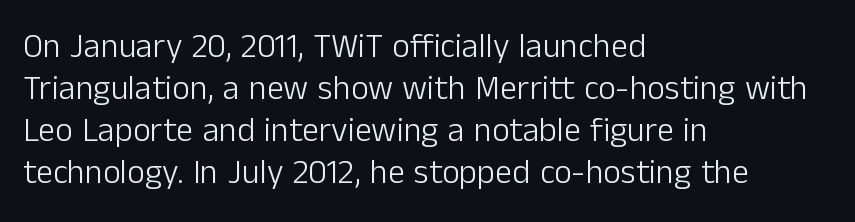
{"serif": "no", "italic": "no", "bold": "no", "weight": "light", "width": "normal", "stroke_contrast": "low", "x_height": "medium", "monospaced": "no", "underline": "no", "align": "left", "line_spacing_ratio": 1.24, "letter_spacing": "normal", "letter_spacing_em": 0.0, "glyph_px": 34}
